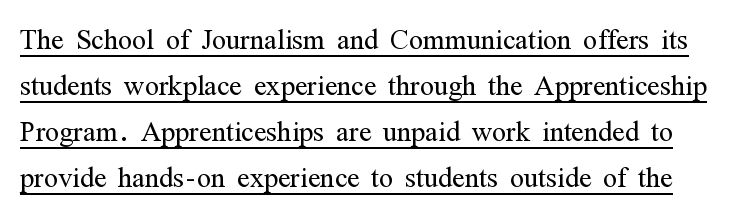
Style check: upright. Font category for this specimen: serif. The passage shown is not bold in any degree. Nobody touched the tracking dial on this one. The rendering uses the underline text-decoration. This sample has the flowing, uneven cadence of proportional lettering.
